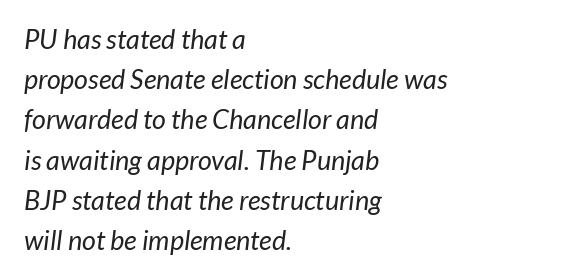
{"bold": "no", "underline": "no", "align": "left", "line_spacing": "normal", "line_spacing_ratio": 1.49, "letter_spacing": "normal", "letter_spacing_em": 0.0, "glyph_px": 27}
